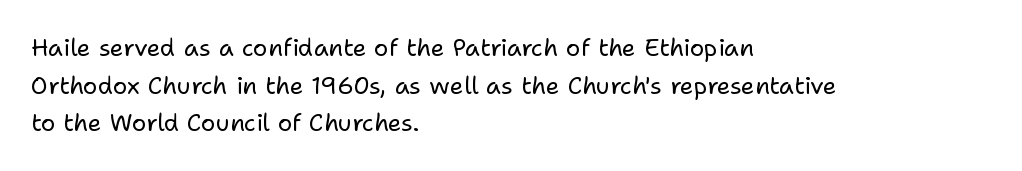
Q: Is the text bold? A: No.
Q: Is the text italic (slanted)? A: No, it is upright.
Q: Is the text underlined? A: No.
Q: How is the paragraph aligned? A: Left-aligned.
Q: Is the spacing between letters normal or unusually wide? A: Normal.
Q: Is the spacing between lines tight, normal or loose? A: Normal.
